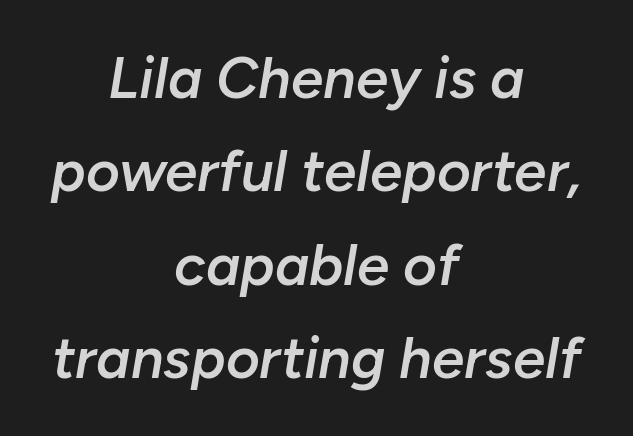
{"italic": "yes", "lean": "right", "slant_degrees": 10, "bold": "semi", "weight": "semibold", "width": "normal", "stroke_contrast": "low", "x_height": "medium", "monospaced": "no", "underline": "no", "align": "center", "line_spacing": "normal", "line_spacing_ratio": 1.61, "letter_spacing": "normal", "letter_spacing_em": 0.0, "glyph_px": 58}
